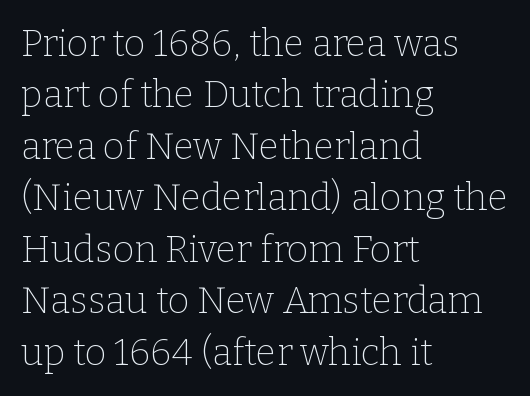
The image shows 37 px thin serif type, upright; set left-aligned, normal line spacing (1.39x), normal letter spacing, not underlined; low stroke contrast and a medium x-height.
